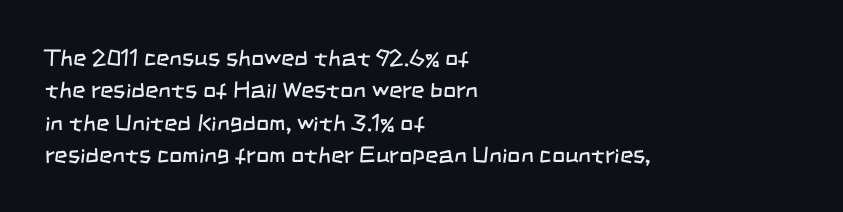
Q: Is the text bold? A: No.
Q: Is the text underlined? A: No.
Q: How is the paragraph aligned? A: Left-aligned.
Q: Is the spacing between letters normal or unusually wide? A: Normal.
Q: Is the spacing between lines tight, normal or loose? A: Normal.
